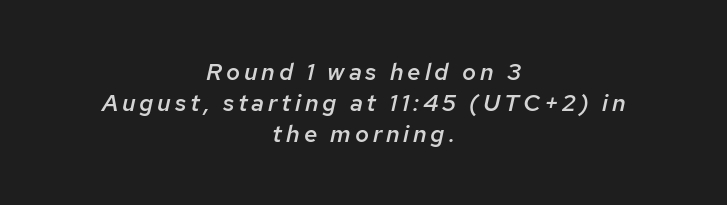
A typesetter would call this leading conventional body-copy spacing. Each row of text sits above clean, open space. As a designer I'd log this as weight 600, semibold. Line starts and ends both wander, symmetrically. The axis of the letterforms is tilted away from vertical.
